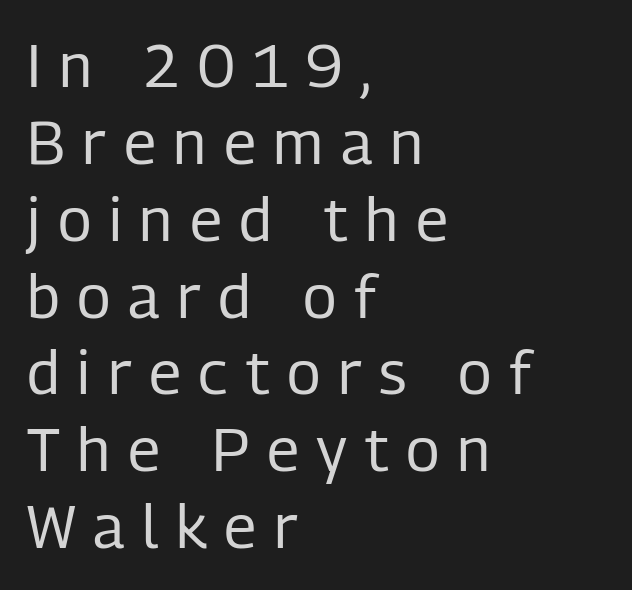
{"serif": "no", "italic": "no", "bold": "no", "weight": "regular", "width": "condensed", "stroke_contrast": "low", "x_height": "medium", "monospaced": "no", "underline": "no", "align": "left", "line_spacing": "normal", "line_spacing_ratio": 1.26, "letter_spacing": "wide", "letter_spacing_em": 0.29, "glyph_px": 61}
